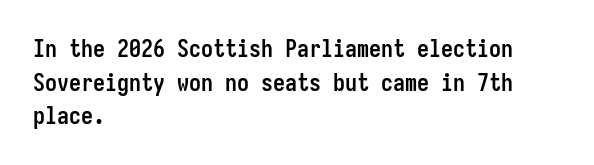
Q: Is the text bold? A: Yes.
Q: Is the text italic (slanted)? A: No, it is upright.
Q: Is the text underlined? A: No.
Q: How is the paragraph aligned? A: Left-aligned.
Q: Is the spacing between letters normal or unusually wide? A: Normal.
Q: Is the spacing between lines tight, normal or loose? A: Normal.
